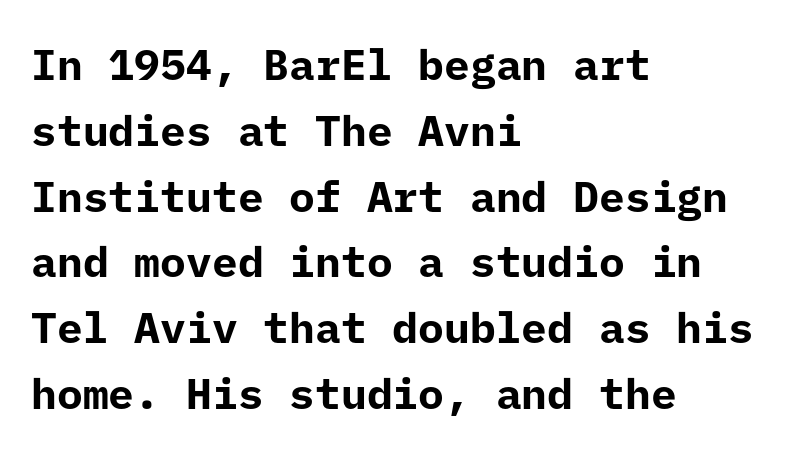
{"serif": "no", "italic": "no", "bold": "yes", "weight": "bold", "width": "normal", "stroke_contrast": "low", "x_height": "medium", "underline": "no", "align": "left", "line_spacing": "normal", "line_spacing_ratio": 1.53, "letter_spacing": "normal", "letter_spacing_em": 0.0, "glyph_px": 43}
